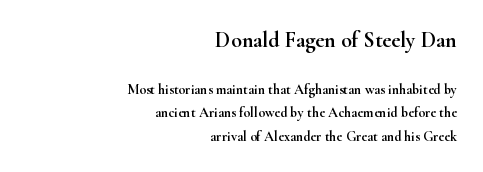
The image shows 22 px text type, upright; set right-aligned, normal line spacing (1.68x), normal letter spacing, not underlined; the first (top) block is 1.57x larger.
